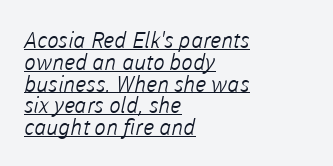
Q: Is the text bold? A: No.
Q: Is the text underlined? A: Yes.
Q: How is the paragraph aligned? A: Left-aligned.
Q: Is the spacing between letters normal or unusually wide? A: Normal.
Q: Is the spacing between lines tight, normal or loose? A: Tight.
